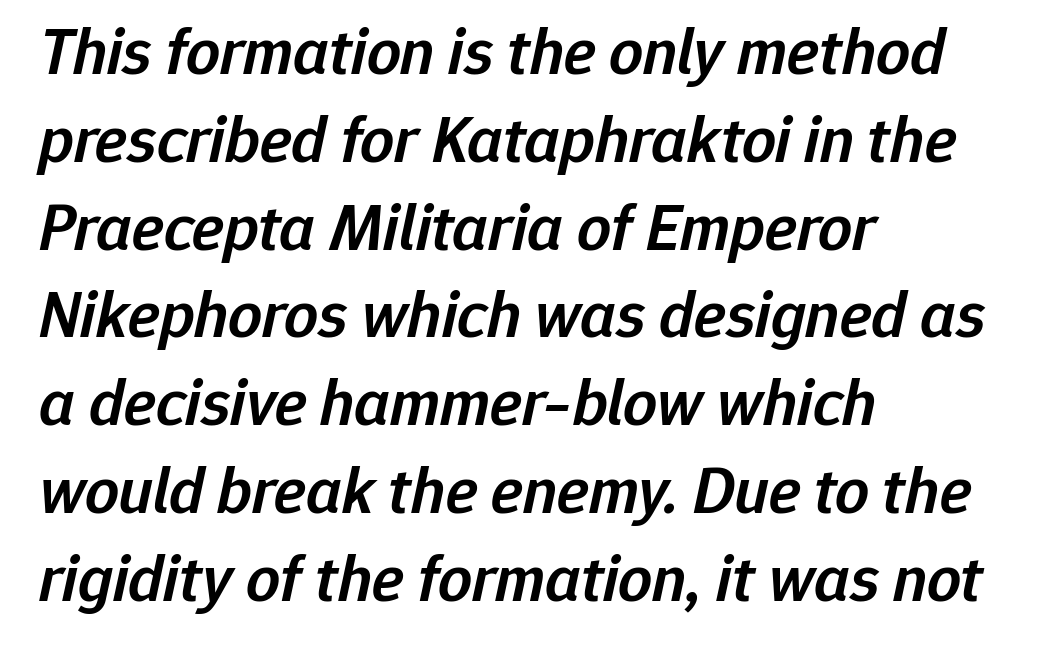
The image shows 67 px semibold type, italic (leaning right); set left-aligned, normal line spacing (1.31x), normal letter spacing, not underlined; low stroke contrast and a medium x-height.
